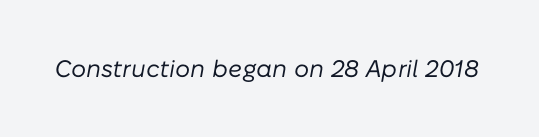
The axis of the letterforms is tilted away from vertical. The tracking reads as untouched default to a designer's eye. Unmarked baselines from the first word to the last. The cut favours lightness, reaching ordinary text weight at its darkest.
